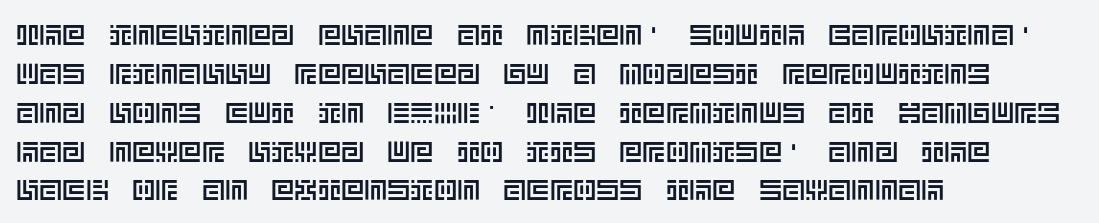
{"italic": "no", "width": "normal", "x_height": "large", "underline": "no", "align": "left", "line_spacing": "normal", "line_spacing_ratio": 1.34, "letter_spacing": "normal", "letter_spacing_em": 0.0, "glyph_px": 29}
